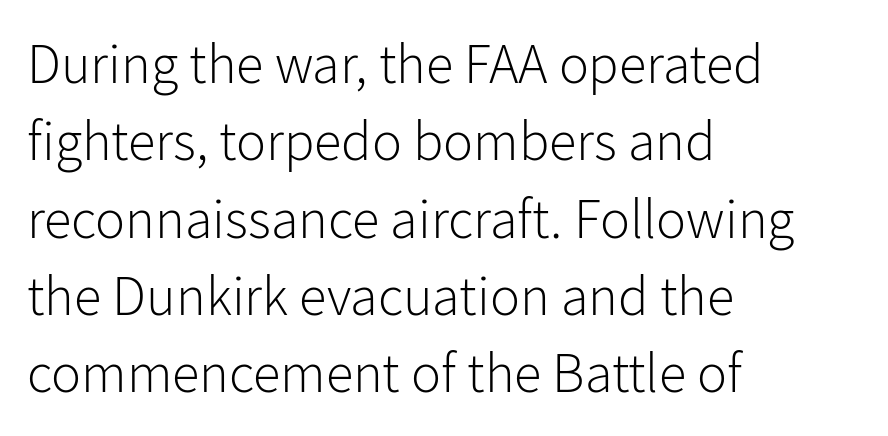
Q: Is the text bold? A: No.
Q: Is the text italic (slanted)? A: No, it is upright.
Q: Is the typeface a serif or a sans-serif typeface? A: Sans-serif.
Q: Is the text underlined? A: No.
Q: How is the paragraph aligned? A: Left-aligned.
Q: Is the spacing between letters normal or unusually wide? A: Normal.
Q: Is the spacing between lines tight, normal or loose? A: Normal.
Q: Width (condensed, normal, or wide)? A: Normal.
Q: Stroke contrast? A: Low.
Q: x-height? A: Medium.
Q: Monospaced? A: No.
